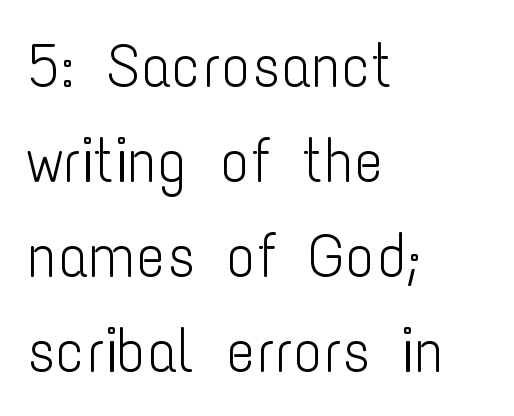
{"serif": "no", "italic": "no", "bold": "no", "weight": "light", "width": "condensed", "stroke_contrast": "low", "x_height": "medium", "monospaced": "no", "underline": "no", "align": "left", "line_spacing": "normal", "line_spacing_ratio": 1.53, "letter_spacing": "normal", "letter_spacing_em": 0.0, "glyph_px": 62}
